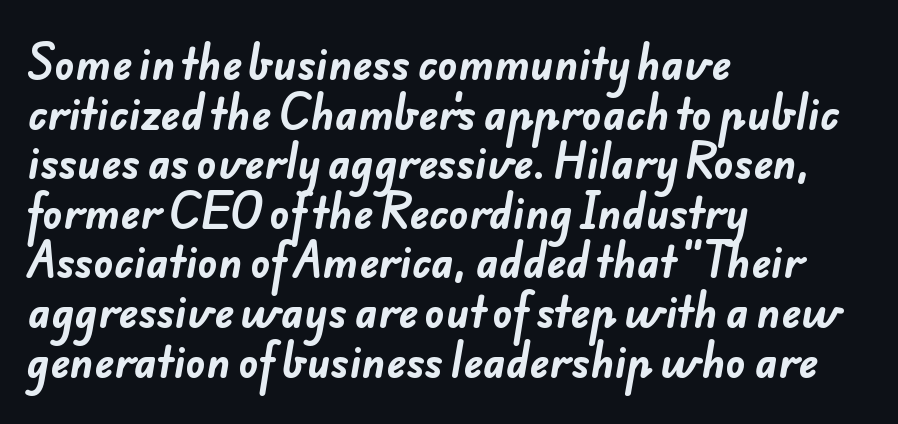
Q: Is the text bold? A: Yes.
Q: Is the typeface a serif or a sans-serif typeface? A: Sans-serif.
Q: Is the text underlined? A: No.
Q: How is the paragraph aligned? A: Left-aligned.
Q: Is the spacing between letters normal or unusually wide? A: Normal.
Q: Width (condensed, normal, or wide)? A: Normal.
Q: Stroke contrast? A: Low.
Q: x-height? A: Small.
Q: Monospaced? A: No.
